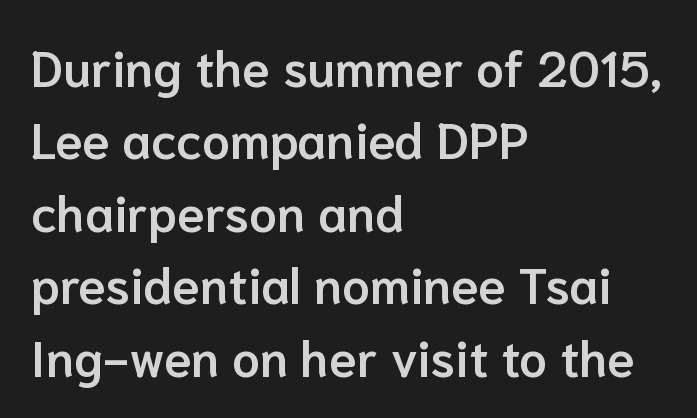
Q: Is the text bold? A: Semi-bold.
Q: Is the text italic (slanted)? A: No, it is upright.
Q: Is the typeface a serif or a sans-serif typeface? A: Sans-serif.
Q: Is the text underlined? A: No.
Q: How is the paragraph aligned? A: Left-aligned.
Q: Is the spacing between letters normal or unusually wide? A: Normal.
Q: Is the spacing between lines tight, normal or loose? A: Normal.
Q: Width (condensed, normal, or wide)? A: Normal.
Q: Stroke contrast? A: Low.
Q: x-height? A: Medium.
Q: Monospaced? A: No.
